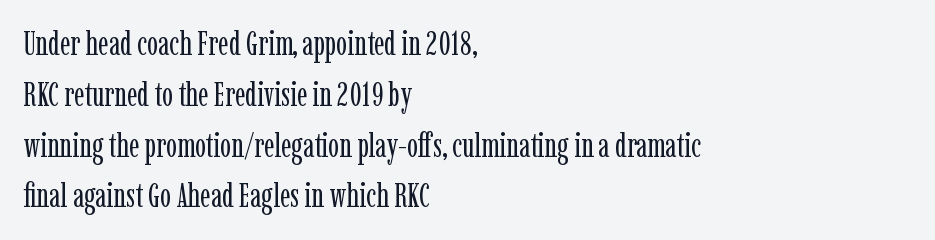
Q: Is the text bold? A: No.
Q: Is the text italic (slanted)? A: No, it is upright.
Q: Is the typeface a serif or a sans-serif typeface? A: Serif.
Q: Is the text underlined? A: No.
Q: How is the paragraph aligned? A: Left-aligned.
Q: Is the spacing between letters normal or unusually wide? A: Normal.
Q: Is the spacing between lines tight, normal or loose? A: Normal.
Q: Width (condensed, normal, or wide)? A: Condensed.
Q: Stroke contrast? A: Low.
Q: x-height? A: Medium.
Q: Monospaced? A: No.
